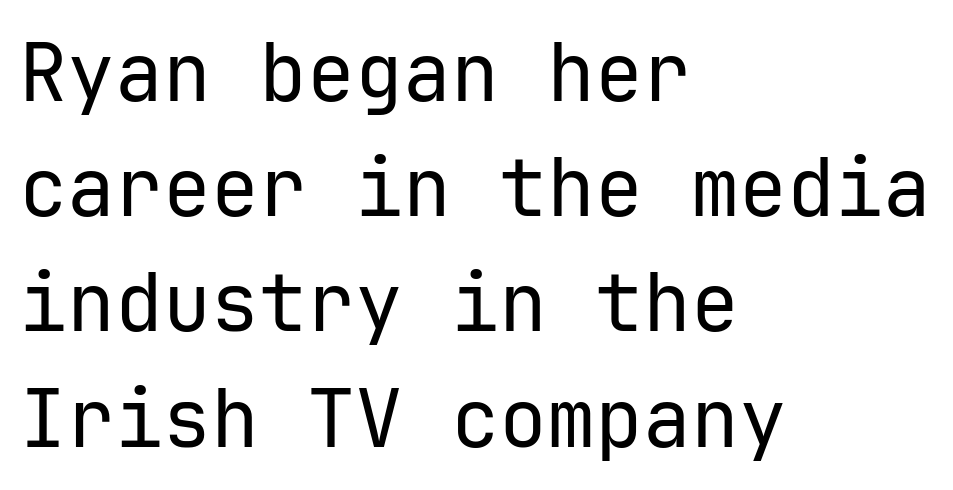
Q: Is the text bold? A: No.
Q: Is the text italic (slanted)? A: No, it is upright.
Q: Is the typeface a serif or a sans-serif typeface? A: Sans-serif.
Q: Is the text underlined? A: No.
Q: How is the paragraph aligned? A: Left-aligned.
Q: Is the spacing between letters normal or unusually wide? A: Normal.
Q: Is the spacing between lines tight, normal or loose? A: Normal.
Q: Width (condensed, normal, or wide)? A: Normal.
Q: Stroke contrast? A: Low.
Q: x-height? A: Medium.
Q: Monospaced? A: Yes.
